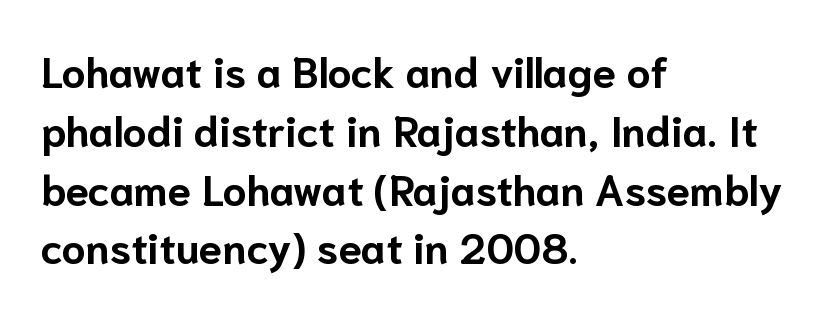
Short note: letters normally spaced. Honestly, there is no underline to notice here at all. The letters advance in unequal steps, a hallmark of proportional type. Typographically, this falls in the sans-serif category.
